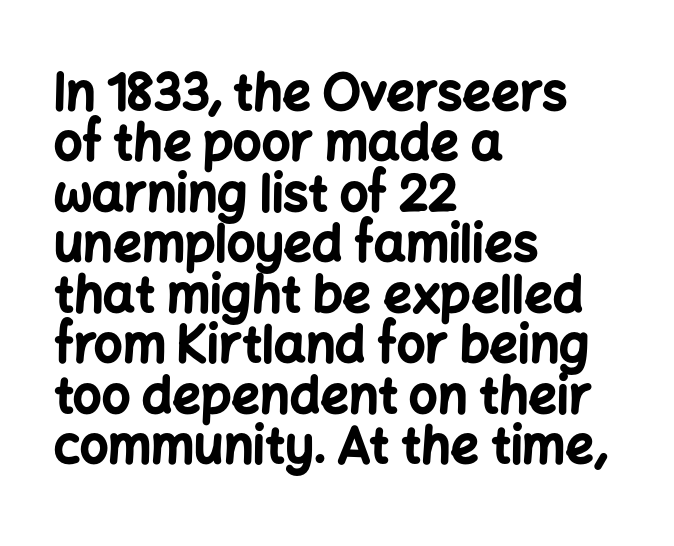
The image shows 50 px bold sans-serif type, upright; set left-aligned, tight line spacing (1.01x), normal letter spacing, not underlined; low stroke contrast and a medium x-height.
